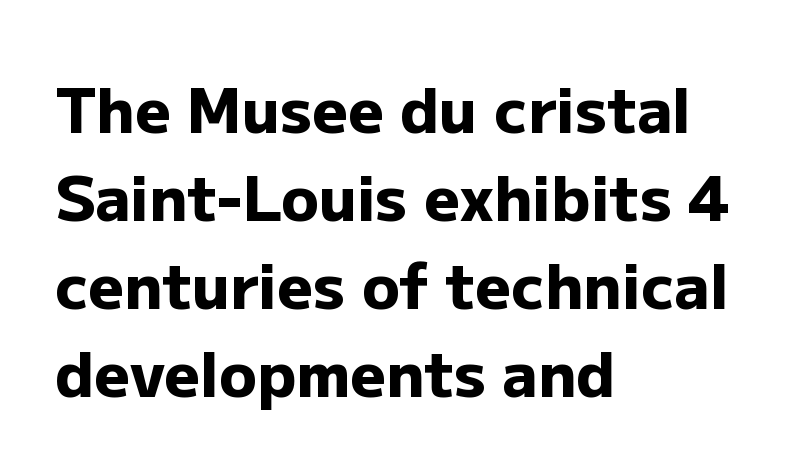
Q: Is the text bold? A: Yes.
Q: Is the text italic (slanted)? A: No, it is upright.
Q: Is the typeface a serif or a sans-serif typeface? A: Sans-serif.
Q: Is the text underlined? A: No.
Q: How is the paragraph aligned? A: Left-aligned.
Q: Is the spacing between letters normal or unusually wide? A: Normal.
Q: Is the spacing between lines tight, normal or loose? A: Normal.
Q: Width (condensed, normal, or wide)? A: Normal.
Q: Stroke contrast? A: Low.
Q: x-height? A: Medium.
Q: Monospaced? A: No.
